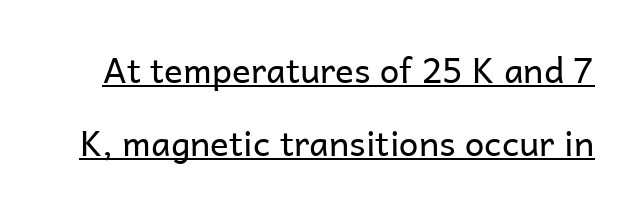
{"serif": "no", "italic": "no", "bold": "no", "weight": "regular", "width": "normal", "stroke_contrast": "low", "x_height": "medium", "monospaced": "no", "underline": "yes", "line_spacing": "loose", "line_spacing_ratio": 2.09, "letter_spacing": "normal", "letter_spacing_em": 0.0, "glyph_px": 35}
